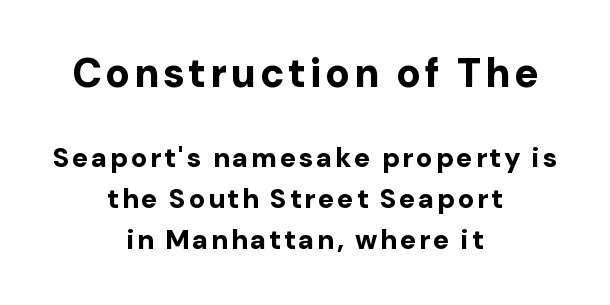
The passage shown is typed in a proportional face where columns would drift. Beneath every word, the page is bare. Quick note: not italic, upright. Notice how descenders clear the ascenders below comfortably — that's standard leading. The text block is weighted toward neither margin, spreading evenly from the middle.
